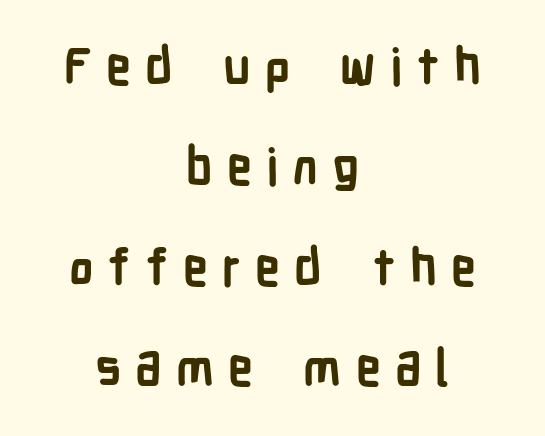
Varying glyph widths throughout — classic text-font behaviour. Only glyphs here, with clear space below each row. Is the letter spacing exaggerated? Yes — the characters are pushed far apart. Vertical spacing — loose. Summary of weight: heavy, a full bold. The face used here is a sans, in the tradition of grotesques and geometrics.
